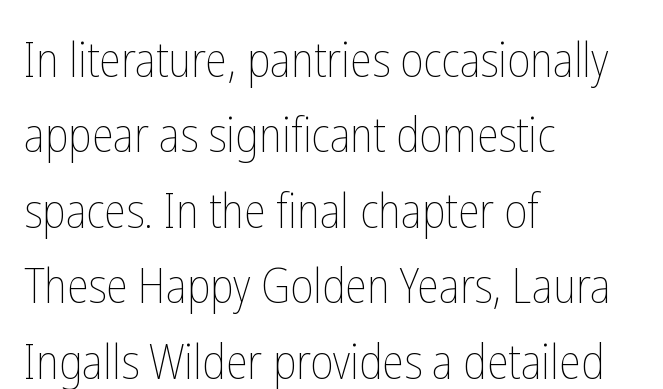
Q: Is the text bold? A: No.
Q: Is the text italic (slanted)? A: No, it is upright.
Q: Is the text underlined? A: No.
Q: How is the paragraph aligned? A: Left-aligned.
Q: Is the spacing between letters normal or unusually wide? A: Normal.
Q: Is the spacing between lines tight, normal or loose? A: Normal.
Q: Width (condensed, normal, or wide)? A: Condensed.
Q: Stroke contrast? A: Low.
Q: x-height? A: Medium.
Q: Monospaced? A: No.
